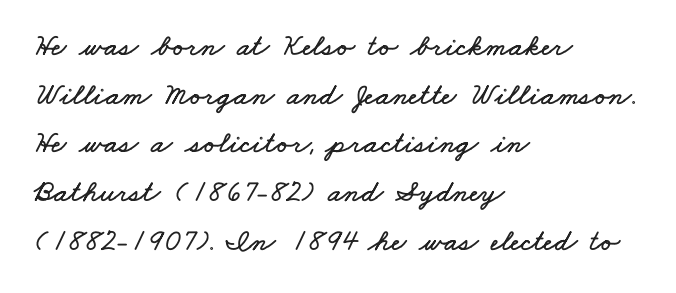
The image shows 31 px wide type; set left-aligned, normal line spacing (1.57x), normal letter spacing, not underlined; low stroke contrast and a small x-height.
